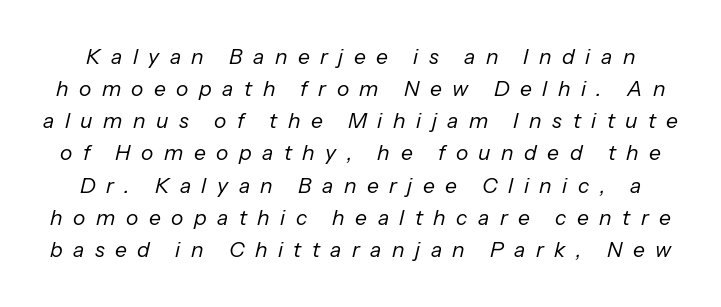
Q: Is the text bold? A: No.
Q: Is the text italic (slanted)? A: Yes, it leans right by about 13 degrees.
Q: Is the text underlined? A: No.
Q: Is the spacing between letters normal or unusually wide? A: Unusually wide.
Q: Is the spacing between lines tight, normal or loose? A: Normal.
